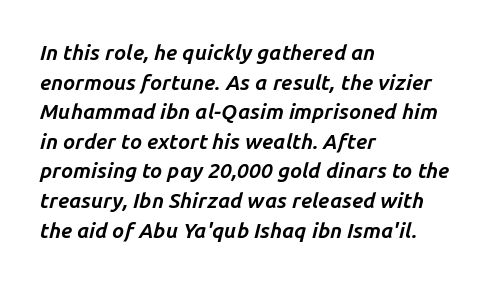
{"italic": "yes", "lean": "right", "slant_degrees": 14, "bold": "yes", "underline": "no", "align": "left", "line_spacing": "normal", "line_spacing_ratio": 1.41, "letter_spacing": "normal", "letter_spacing_em": 0.0, "glyph_px": 21}
